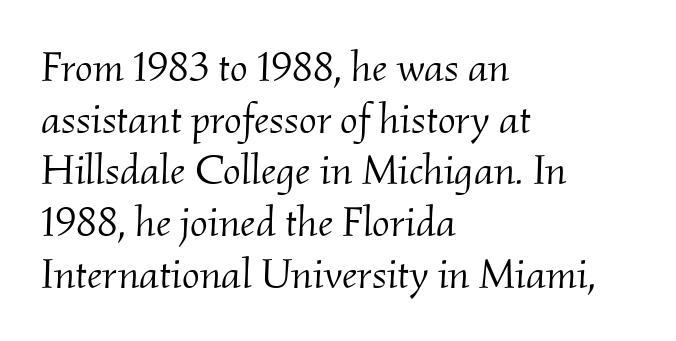
{"serif": "yes", "italic": "yes", "lean": "right", "slant_degrees": 2, "bold": "no", "weight": "light", "width": "normal", "stroke_contrast": "medium", "x_height": "small", "monospaced": "no", "underline": "no", "align": "left", "line_spacing_ratio": 1.23, "letter_spacing": "normal", "letter_spacing_em": 0.0, "glyph_px": 42}
